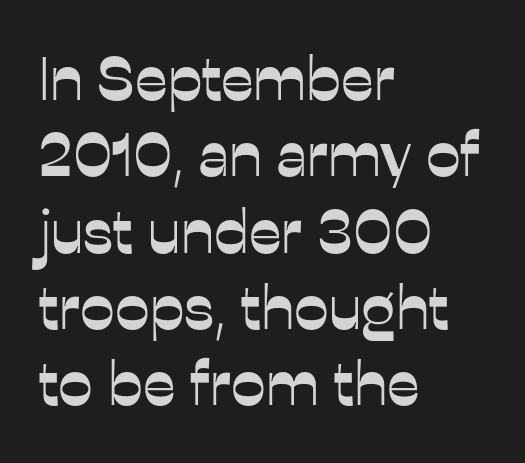
The image shows 62 px sans-serif type, upright; set left-aligned, line spacing 1.23x, normal letter spacing, not underlined; low stroke contrast and a medium x-height.
